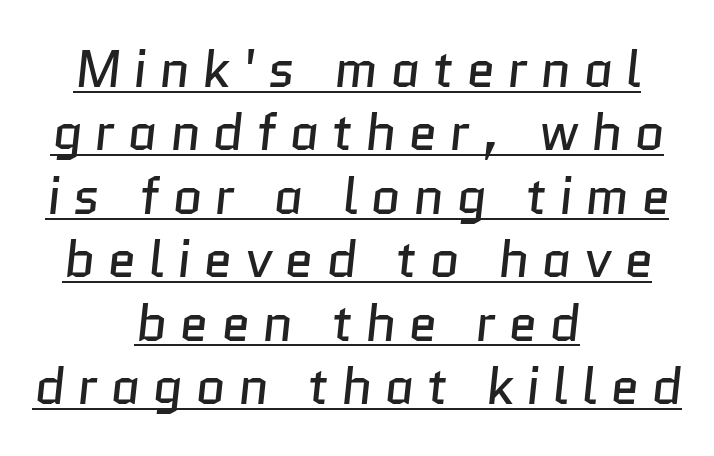
Q: Is the text bold? A: No.
Q: Is the typeface a serif or a sans-serif typeface? A: Sans-serif.
Q: Is the text underlined? A: Yes.
Q: How is the paragraph aligned? A: Centered.
Q: Is the spacing between letters normal or unusually wide? A: Unusually wide.
Q: Width (condensed, normal, or wide)? A: Normal.
Q: Stroke contrast? A: Low.
Q: x-height? A: Medium.
Q: Monospaced? A: No.
